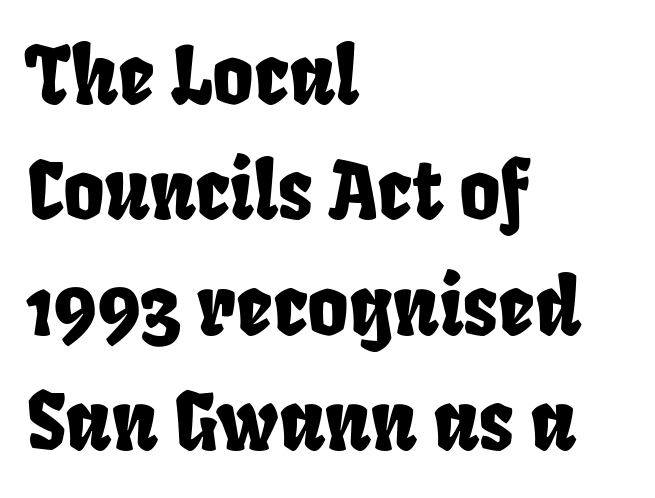
Q: Is the typeface a serif or a sans-serif typeface? A: Sans-serif.
Q: Is the text underlined? A: No.
Q: How is the paragraph aligned? A: Left-aligned.
Q: Is the spacing between letters normal or unusually wide? A: Normal.
Q: Is the spacing between lines tight, normal or loose? A: Normal.
Q: Width (condensed, normal, or wide)? A: Condensed.
Q: Stroke contrast? A: Low.
Q: x-height? A: Large.
Q: Monospaced? A: No.
